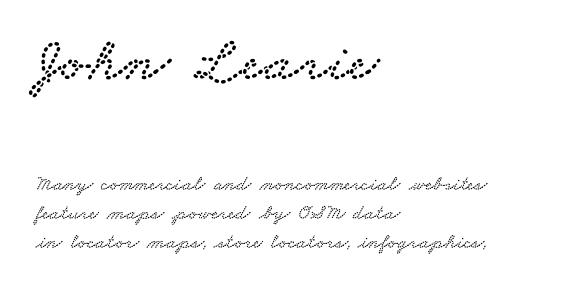
Q: Is the text underlined? A: No.
Q: How is the paragraph aligned? A: Left-aligned.
Q: Is the spacing between letters normal or unusually wide? A: Normal.
Q: Is the spacing between lines tight, normal or loose? A: Normal.
Q: Which block of text is set in a larger size, the first (top) or the second (bottom)? A: The first (top) one.
Q: Width (condensed, normal, or wide)? A: Wide.
Q: Stroke contrast? A: Low.
Q: x-height? A: Small.
Q: Monospaced? A: No.
